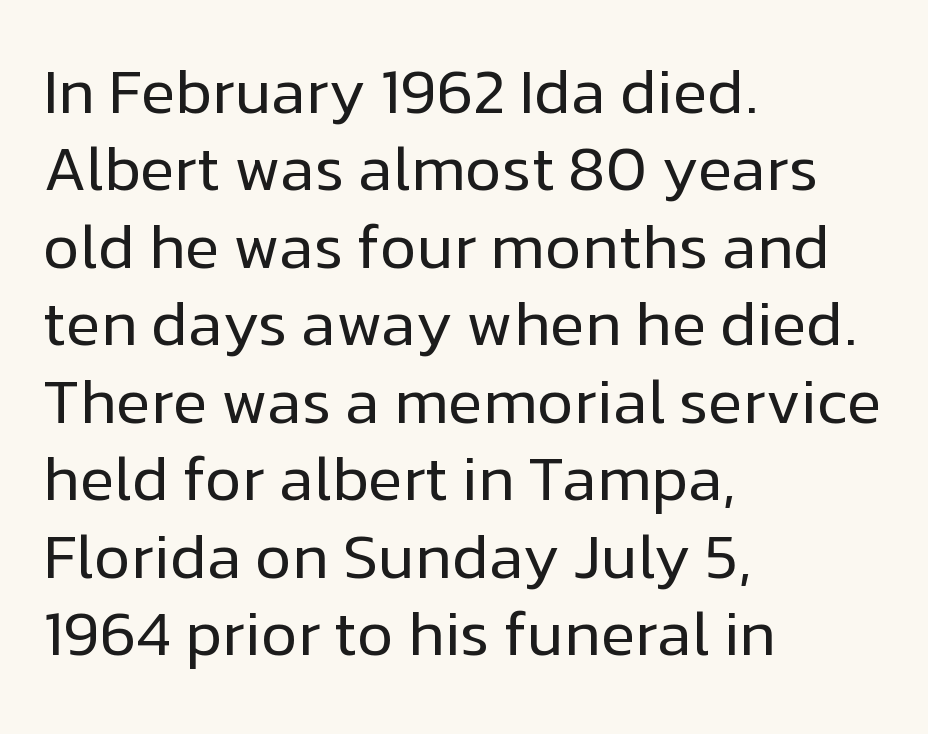
Q: Is the text bold? A: No.
Q: Is the text italic (slanted)? A: No, it is upright.
Q: Is the typeface a serif or a sans-serif typeface? A: Sans-serif.
Q: Is the text underlined? A: No.
Q: How is the paragraph aligned? A: Left-aligned.
Q: Is the spacing between letters normal or unusually wide? A: Normal.
Q: Width (condensed, normal, or wide)? A: Normal.
Q: Stroke contrast? A: Low.
Q: x-height? A: Medium.
Q: Monospaced? A: No.
